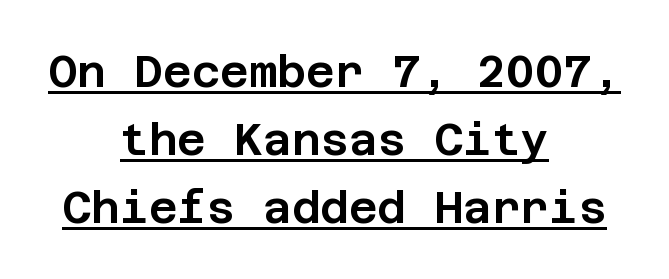
Q: Is the text italic (slanted)? A: No, it is upright.
Q: Is the typeface a serif or a sans-serif typeface? A: Sans-serif.
Q: Is the text underlined? A: Yes.
Q: How is the paragraph aligned? A: Centered.
Q: Is the spacing between letters normal or unusually wide? A: Normal.
Q: Is the spacing between lines tight, normal or loose? A: Normal.
Q: Width (condensed, normal, or wide)? A: Normal.
Q: Stroke contrast? A: Low.
Q: x-height? A: Large.
